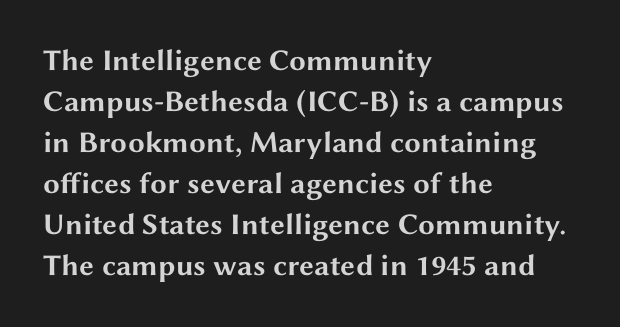
{"serif": "no", "italic": "no", "bold": "yes", "weight": "bold", "width": "wide", "stroke_contrast": "medium", "x_height": "medium", "monospaced": "no", "underline": "no", "align": "left", "line_spacing": "normal", "line_spacing_ratio": 1.37, "letter_spacing": "normal", "letter_spacing_em": 0.0, "glyph_px": 30}
